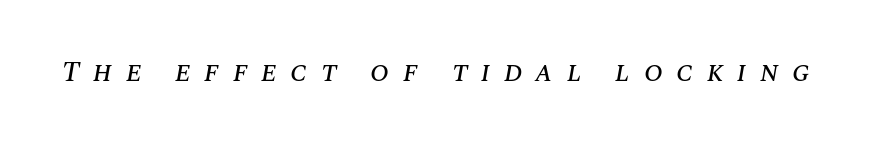
The image shows 28 px text type, italic (leaning right); set unusually wide letter spacing (+0.48 em), not underlined; medium stroke contrast and a large x-height.
